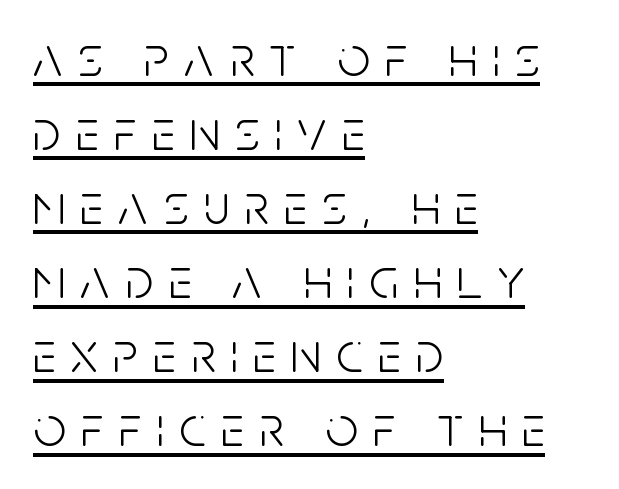
The image shows 57 px light, condensed sans-serif type, upright; set left-aligned, normal line spacing (1.3x), unusually wide letter spacing (+0.27 em), underlined; low stroke contrast and a large x-height.
